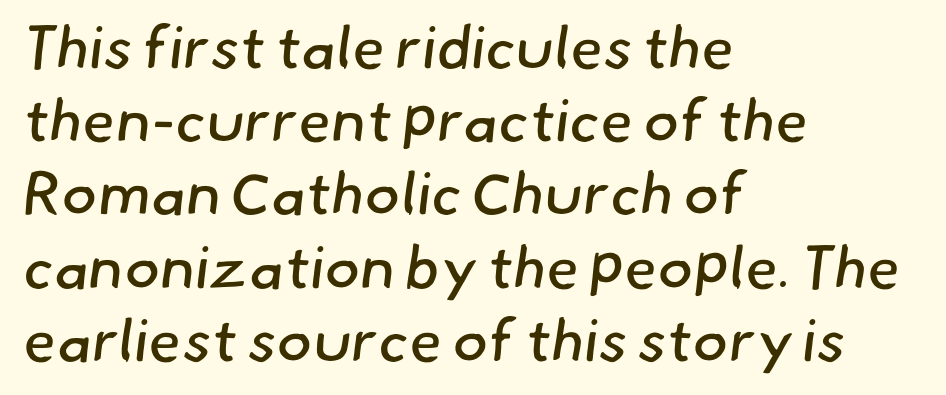
To sum up the face: it is a sans, with no serifs. Caption: standard tracking, unaltered. Is this a fixed-width face? No — the glyphs have proportional, varying widths. Which margin do the lines hug? The left one — the right edge is uneven. Check under the words: just untouched page.
